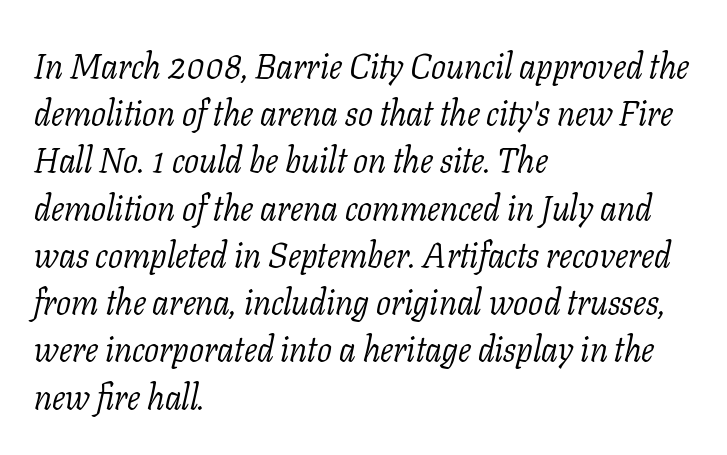
These lines keep a tight, regular rhythm from letter to letter. Vertically, the passage feels balanced, rows spaced as you'd expect. Stroke thickness stays within the range of a standard reading face or lighter. Type style note: has serifs. Is the type slanted? Yes — the strokes lean at a clear angle.
